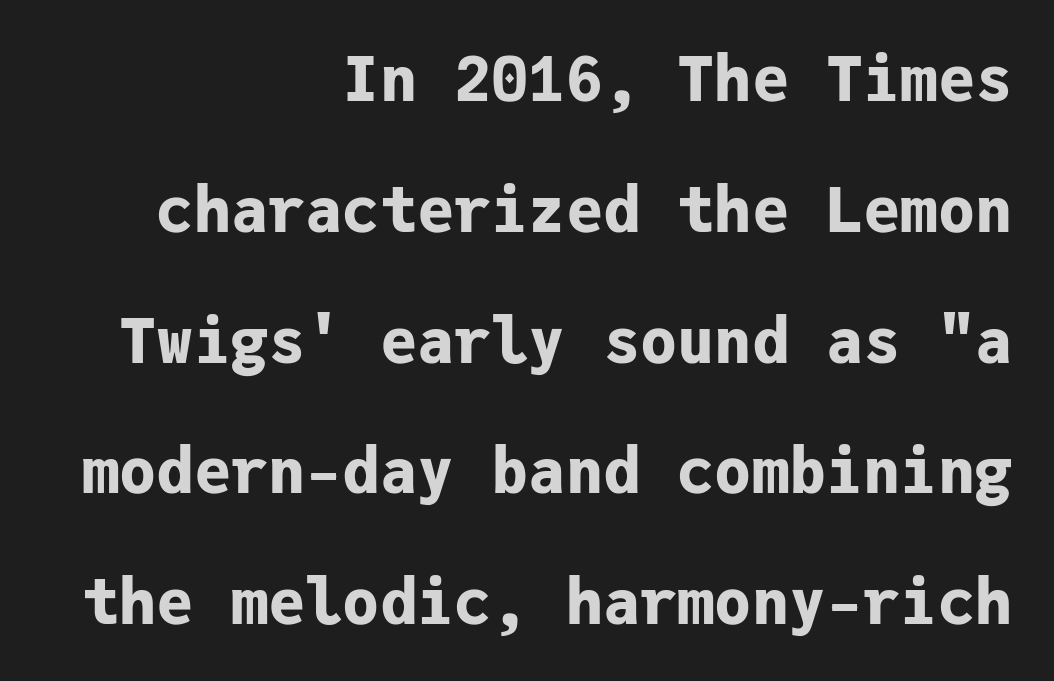
Quick note: interline space is abundant. Check the space under the baseline: it is left empty. No italicization has been applied; the sample stays upright. The text was rendered using a sans face with plain stroke endings.
